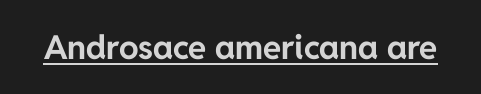
You can tell from the bare stems that sans-serif type was used. These lines carry a lot of weight — the face is fully bold. The letters sit at their default tracking, neither squeezed nor spread. Varying glyph widths throughout — classic text-font behaviour. Quick note: underline on.
